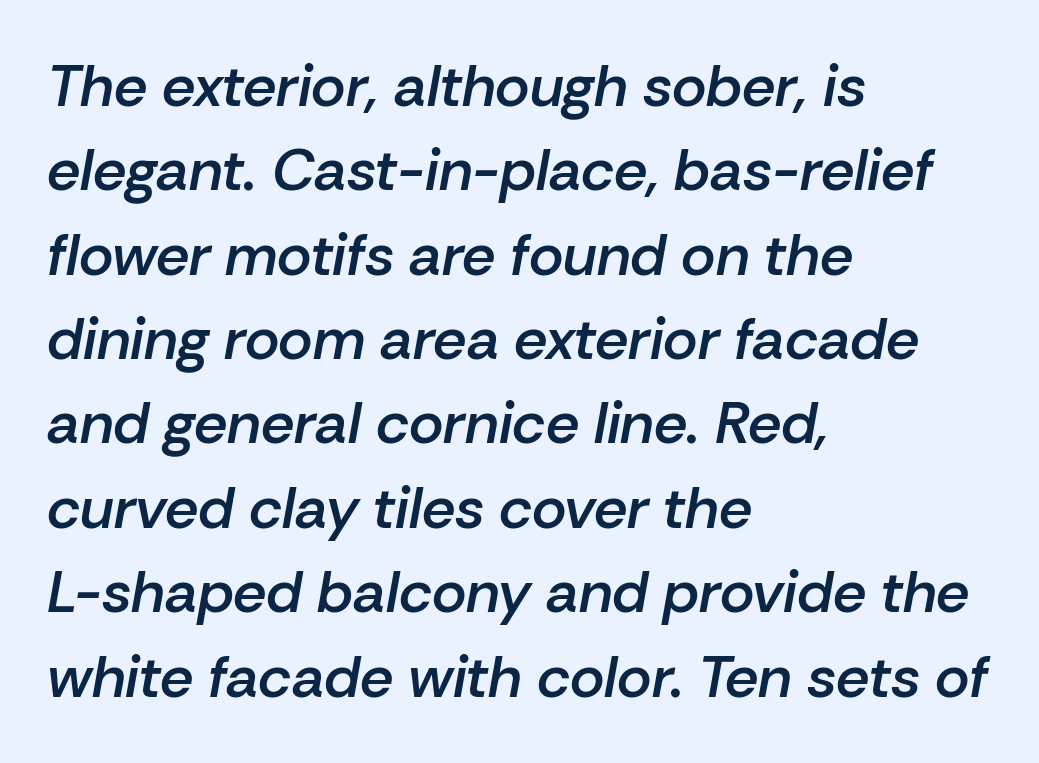
{"italic": "yes", "lean": "right", "slant_degrees": 10, "bold": "semi", "weight": "semibold", "width": "normal", "stroke_contrast": "low", "x_height": "medium", "monospaced": "no", "underline": "no", "align": "left", "line_spacing": "normal", "line_spacing_ratio": 1.43, "letter_spacing": "normal", "letter_spacing_em": 0.0, "glyph_px": 59}
